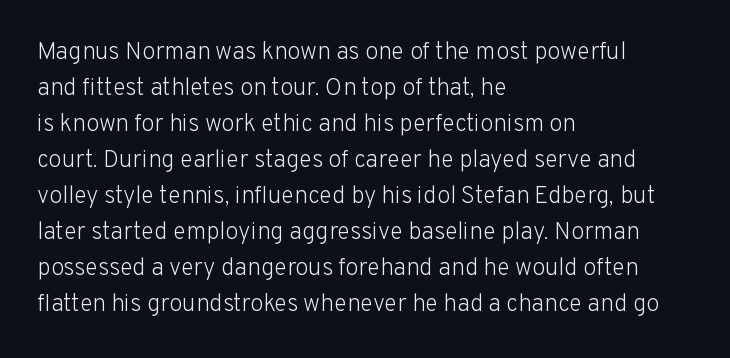
{"italic": "no", "bold": "no", "underline": "no", "align": "left", "line_spacing": "normal", "line_spacing_ratio": 1.5, "letter_spacing": "normal", "letter_spacing_em": 0.0, "glyph_px": 24}
